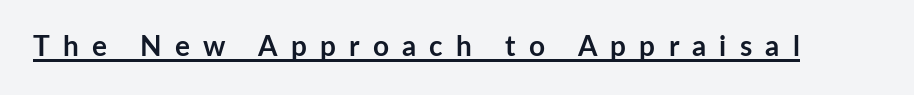
The image shows 28 px semibold sans-serif type, upright; set unusually wide letter spacing (+0.47 em), underlined; low stroke contrast and a medium x-height.
